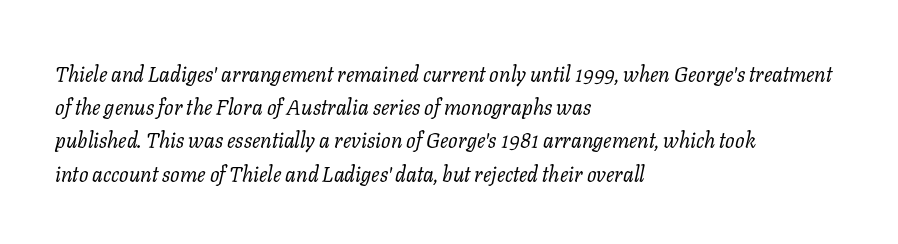
Glyph-to-glyph distance matches everyday printed text. The rendering anchors every line to the left-hand side. Only glyphs here, with clear space below each row. Unbolded letterforms with no extra heft.
